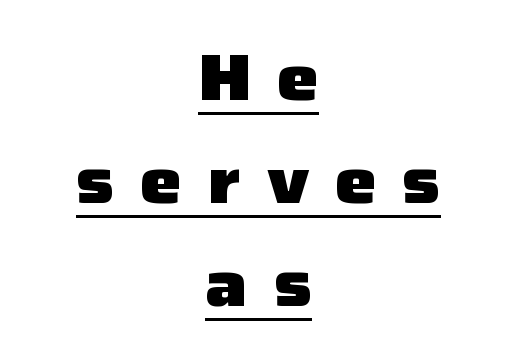
The image shows 66 px heavy sans-serif type, upright; set centered, normal line spacing (1.56x), unusually wide letter spacing (+0.39 em), underlined; low stroke contrast and a medium x-height.
